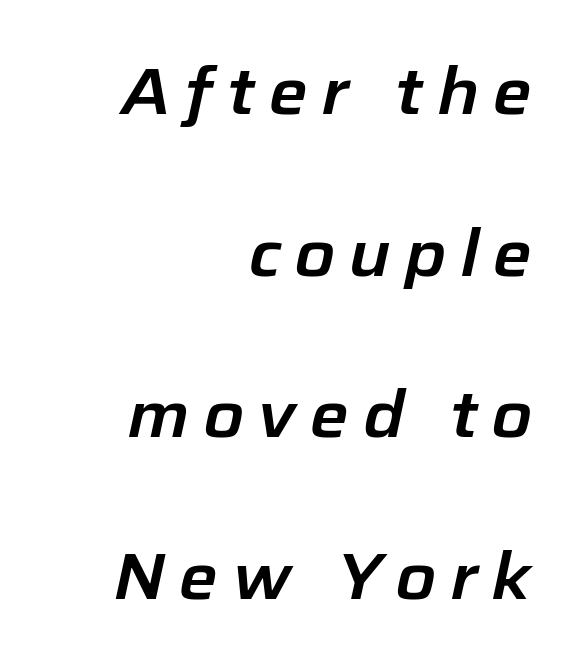
If you drew a line through each stem, it would be angled. Teacher's note: observe the even right margin — that is flush-right alignment. Rule under the text: the space is simply empty. The space between consecutive lines is lavish. A typesetter would call this heavily tracked-out type. Looks like regular typesetting: each glyph gets only the width it needs.
